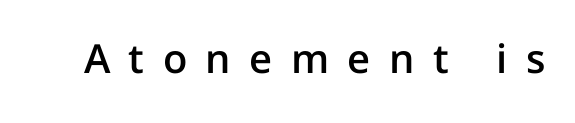
The letters advance in unequal steps, a hallmark of proportional type. Nope, no serifs anywhere on these letters. Each word looks stretched out because of the extra space between its letters. How heavy is the stroke? Medium-heavy — a semibold, shy of bold. The string is rendered with underlining switched off. The lettering stays uniformly vertical, giving the passage a roman look.
